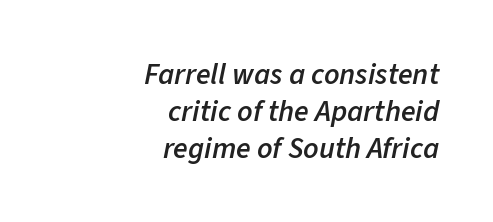
The image shows 30 px semibold type, italic (leaning right); set right-aligned, line spacing 1.23x, normal letter spacing, not underlined; low stroke contrast and a medium x-height.
